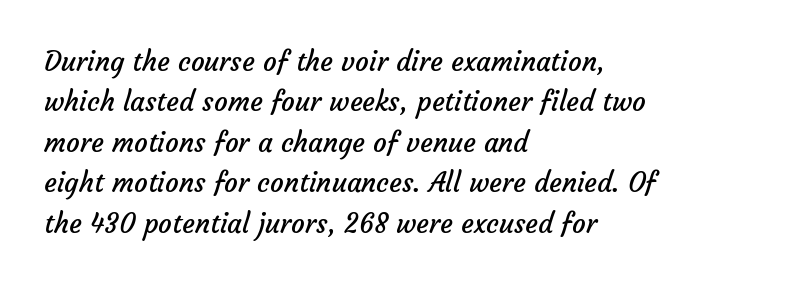
The image shows 27 px text type; set left-aligned, normal line spacing (1.5x), normal letter spacing, not underlined.
